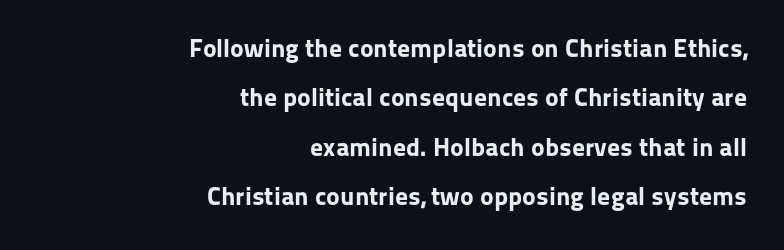
The image shows 26 px bold type, upright; set right-aligned, loose line spacing (1.9x), normal letter spacing, not underlined.
